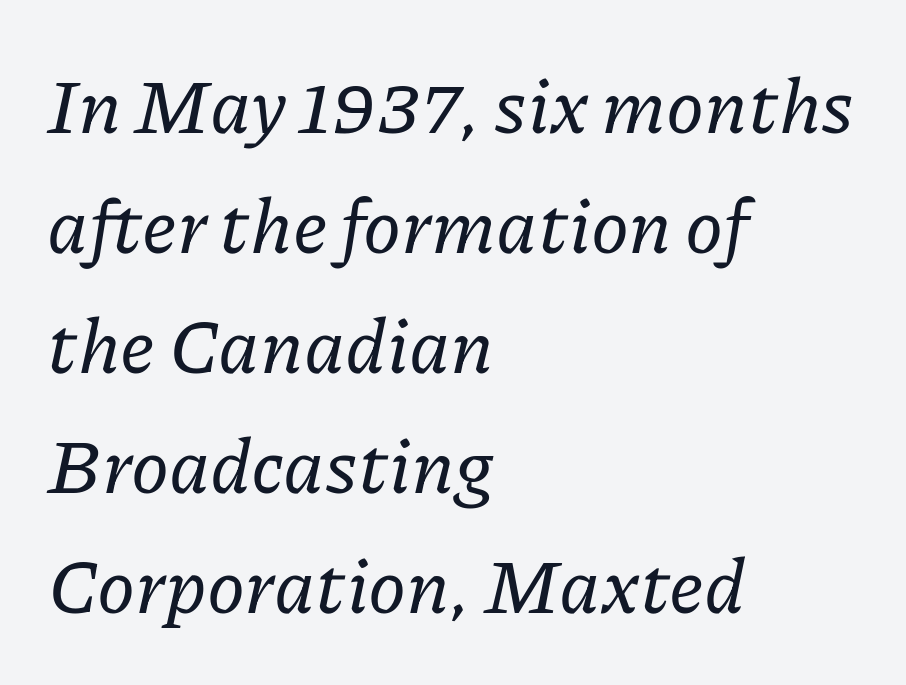
{"serif": "yes", "italic": "yes", "lean": "right", "slant_degrees": 11, "width": "normal", "stroke_contrast": "low", "x_height": "medium", "monospaced": "no", "underline": "no", "align": "left", "line_spacing": "normal", "line_spacing_ratio": 1.56, "letter_spacing": "normal", "letter_spacing_em": 0.0, "glyph_px": 77}
